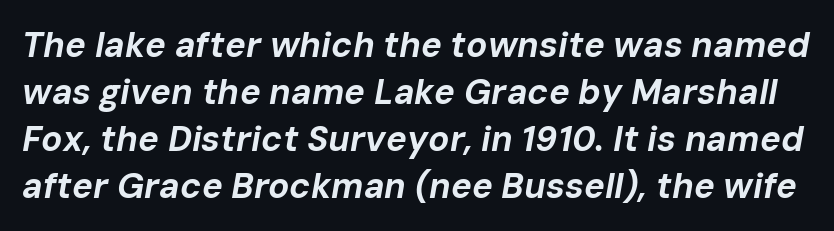
Q: Is the text bold? A: Yes.
Q: Is the text italic (slanted)? A: Yes, it leans right by about 10 degrees.
Q: Is the text underlined? A: No.
Q: Is the spacing between letters normal or unusually wide? A: Normal.
Q: Is the spacing between lines tight, normal or loose? A: Normal.
Q: Width (condensed, normal, or wide)? A: Normal.
Q: Stroke contrast? A: Low.
Q: x-height? A: Medium.
Q: Monospaced? A: No.
